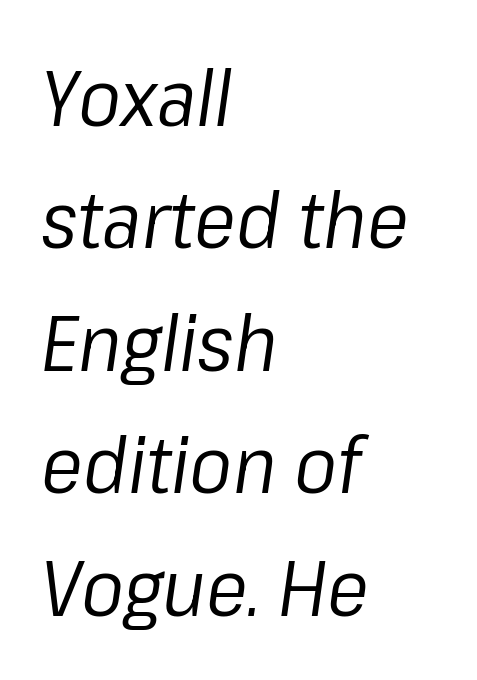
Q: Is the text bold? A: No.
Q: Is the text italic (slanted)? A: Yes, it leans right by about 8 degrees.
Q: Is the text underlined? A: No.
Q: How is the paragraph aligned? A: Left-aligned.
Q: Is the spacing between letters normal or unusually wide? A: Normal.
Q: Is the spacing between lines tight, normal or loose? A: Normal.
Q: Width (condensed, normal, or wide)? A: Normal.
Q: Stroke contrast? A: Low.
Q: x-height? A: Medium.
Q: Monospaced? A: No.
